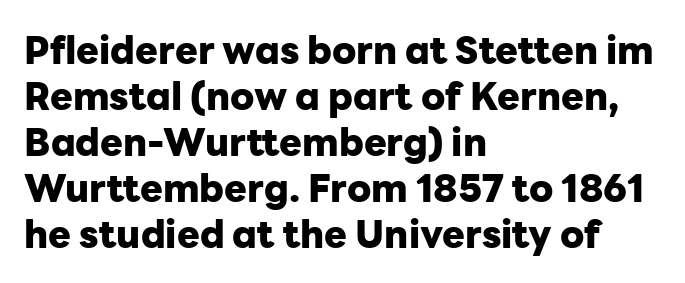
Proportional: the letters do not fall into vertical columns. Glance below the letters and you will spot only blank space. It's the straight-up-and-down kind of type. The line texture is even and compact thanks to regular tracking. The glyphs in this specimen are sans serif. Reading down the block, your eye returns to a fixed left position each line.
